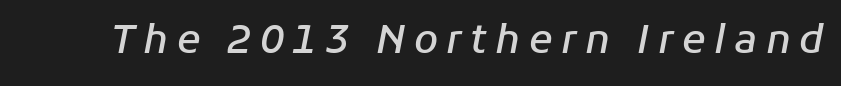
The image shows 39 px semibold type, italic (leaning right); set unusually wide letter spacing (+0.22 em), not underlined; low stroke contrast and a medium x-height.
